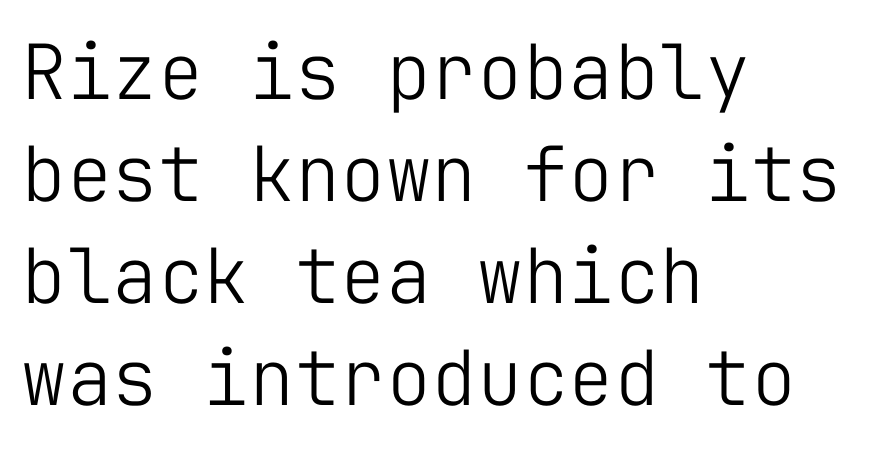
{"serif": "no", "italic": "no", "bold": "no", "weight": "light", "width": "normal", "stroke_contrast": "low", "x_height": "medium", "monospaced": "yes", "underline": "no", "align": "left", "line_spacing": "normal", "line_spacing_ratio": 1.34, "letter_spacing": "normal", "letter_spacing_em": 0.0, "glyph_px": 76}
